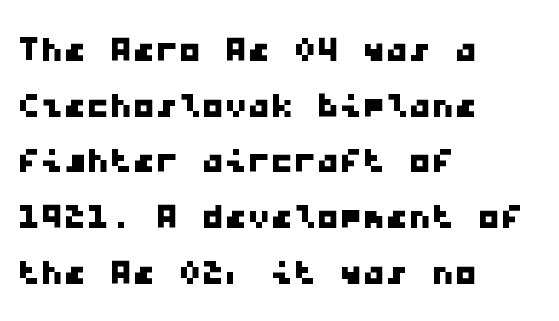
The string is rendered with underlining switched off. Every row of glyphs begins at an identical x-position on the left. Students, note that the glyphs here touch the page at normal intervals. Check where the strokes stop: nothing finishes them off — pure sans.
